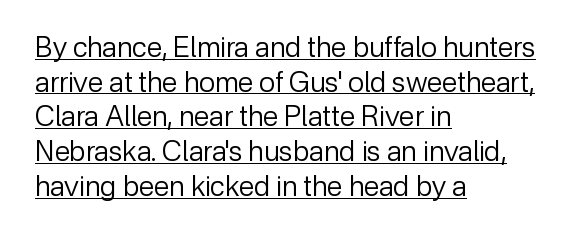
Typographically, this falls in the sans-serif category. Notice how the stems are strictly vertical — no italics here. The rag falls on the right side of this text block. The words here are underlined. No heavy texture on the line: the type isn't bold. Here the glyphs are tracked normally, forming tight word shapes.
